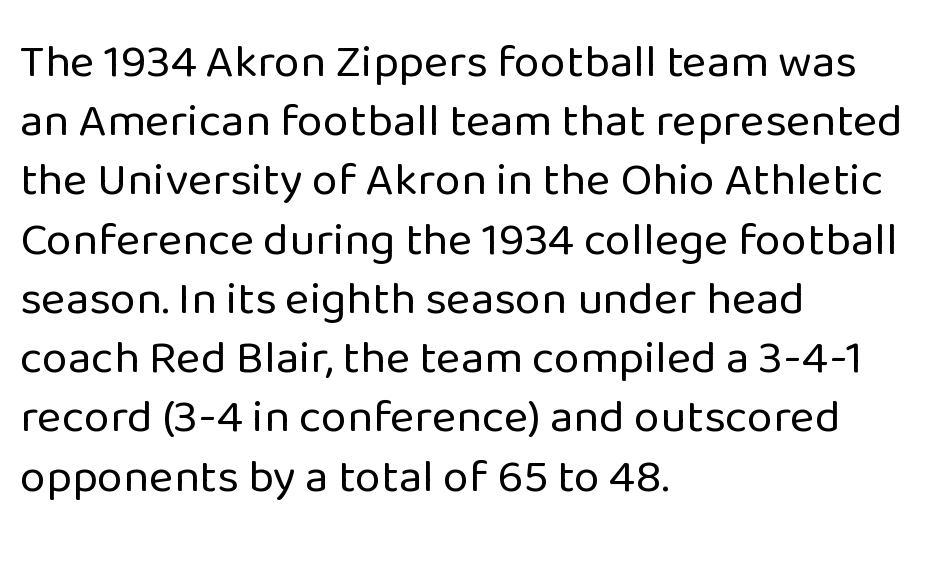
{"serif": "no", "italic": "no", "bold": "no", "weight": "regular", "width": "normal", "stroke_contrast": "low", "x_height": "medium", "monospaced": "no", "underline": "no", "align": "left", "line_spacing": "normal", "line_spacing_ratio": 1.26, "letter_spacing": "normal", "letter_spacing_em": 0.0, "glyph_px": 47}
